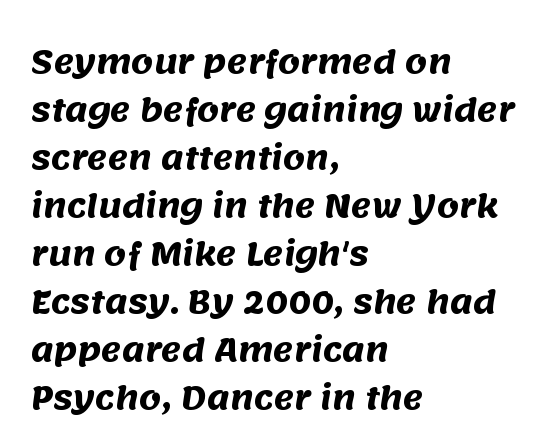
The image shows 31 px heavy sans-serif type; set left-aligned, normal line spacing (1.55x), normal letter spacing, not underlined; medium stroke contrast and a large x-height.
